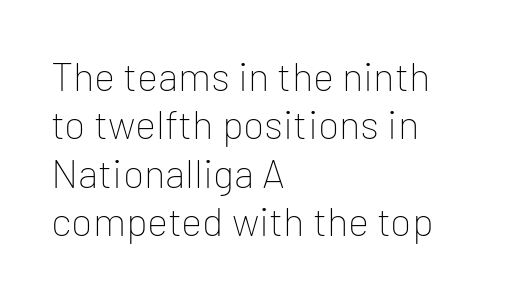
{"serif": "no", "italic": "no", "bold": "no", "weight": "thin", "width": "normal", "stroke_contrast": "low", "x_height": "medium", "monospaced": "no", "underline": "no", "align": "left", "line_spacing_ratio": 1.21, "letter_spacing": "normal", "letter_spacing_em": 0.0, "glyph_px": 40}
